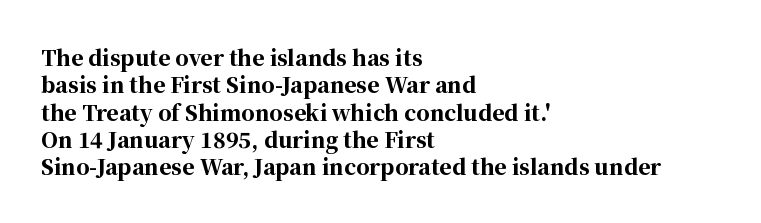
Q: Is the text bold? A: Yes.
Q: Is the text italic (slanted)? A: No, it is upright.
Q: Is the text underlined? A: No.
Q: How is the paragraph aligned? A: Left-aligned.
Q: Is the spacing between letters normal or unusually wide? A: Normal.
Q: Is the spacing between lines tight, normal or loose? A: Normal.
